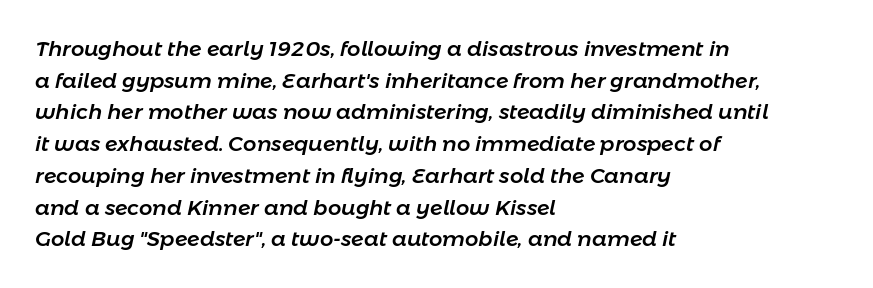
The image shows 21 px text type, italic (leaning right); set left-aligned, normal line spacing (1.51x), normal letter spacing, not underlined.
